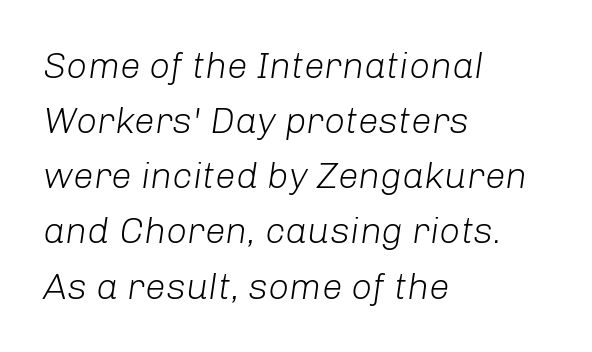
The image shows 37 px light type, italic (leaning right); set left-aligned, normal line spacing (1.49x), normal letter spacing, not underlined; low stroke contrast and a medium x-height.
